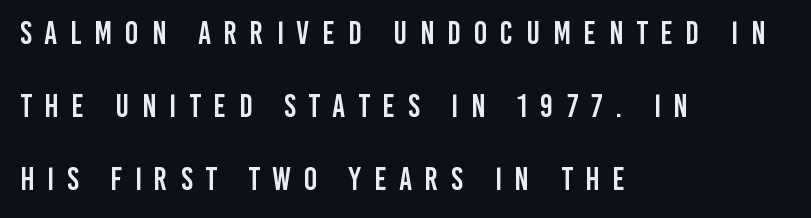
Q: Is the text italic (slanted)? A: No, it is upright.
Q: Is the typeface a serif or a sans-serif typeface? A: Sans-serif.
Q: Is the text underlined? A: No.
Q: How is the paragraph aligned? A: Left-aligned.
Q: Is the spacing between letters normal or unusually wide? A: Unusually wide.
Q: Is the spacing between lines tight, normal or loose? A: Loose.
Q: Width (condensed, normal, or wide)? A: Condensed.
Q: Stroke contrast? A: Low.
Q: x-height? A: Large.
Q: Monospaced? A: No.
